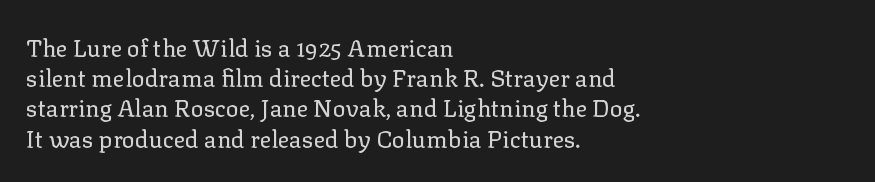
Q: Is the text bold? A: No.
Q: Is the text italic (slanted)? A: No, it is upright.
Q: Is the text underlined? A: No.
Q: How is the paragraph aligned? A: Left-aligned.
Q: Is the spacing between letters normal or unusually wide? A: Normal.
Q: Is the spacing between lines tight, normal or loose? A: Normal.
